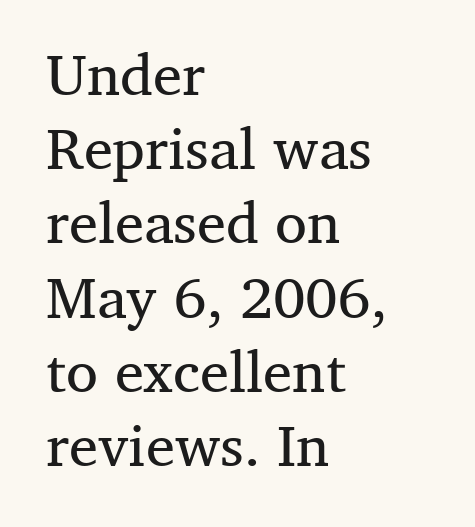
Spacing between characters is what you'd get straight out of the box. Line spacing here is normal. Think standard paragraph weight, or any step lighter than that. All the whitespace from short lines collects on the right.
